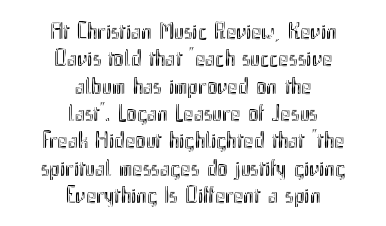
These lines were composed using upright roman letters. Compared with typical body copy, the letter spacing here is the same. Neither beginnings nor endings align; midpoints do. This rendering features lettering with no underline.
